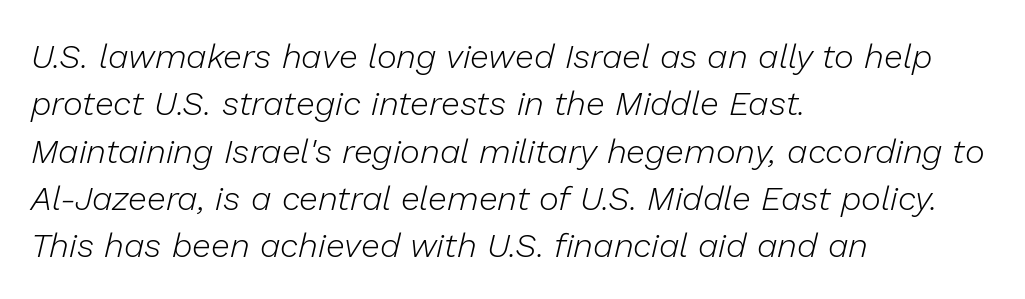
The image shows 34 px light type, italic (leaning right); set left-aligned, normal line spacing (1.39x), normal letter spacing, not underlined; low stroke contrast and a medium x-height.
